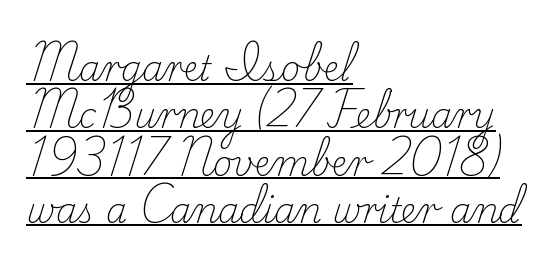
Q: Is the text bold? A: No.
Q: Is the text italic (slanted)? A: Yes.
Q: Is the typeface a serif or a sans-serif typeface? A: Serif.
Q: Is the text underlined? A: Yes.
Q: How is the paragraph aligned? A: Left-aligned.
Q: Is the spacing between letters normal or unusually wide? A: Normal.
Q: Is the spacing between lines tight, normal or loose? A: Normal.
Q: Width (condensed, normal, or wide)? A: Normal.
Q: Stroke contrast? A: Low.
Q: x-height? A: Small.
Q: Monospaced? A: No.
